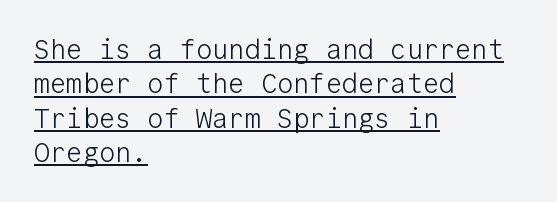
The image shows 27 px text type, upright; set left-aligned, normal line spacing (1.27x), normal letter spacing, underlined.
